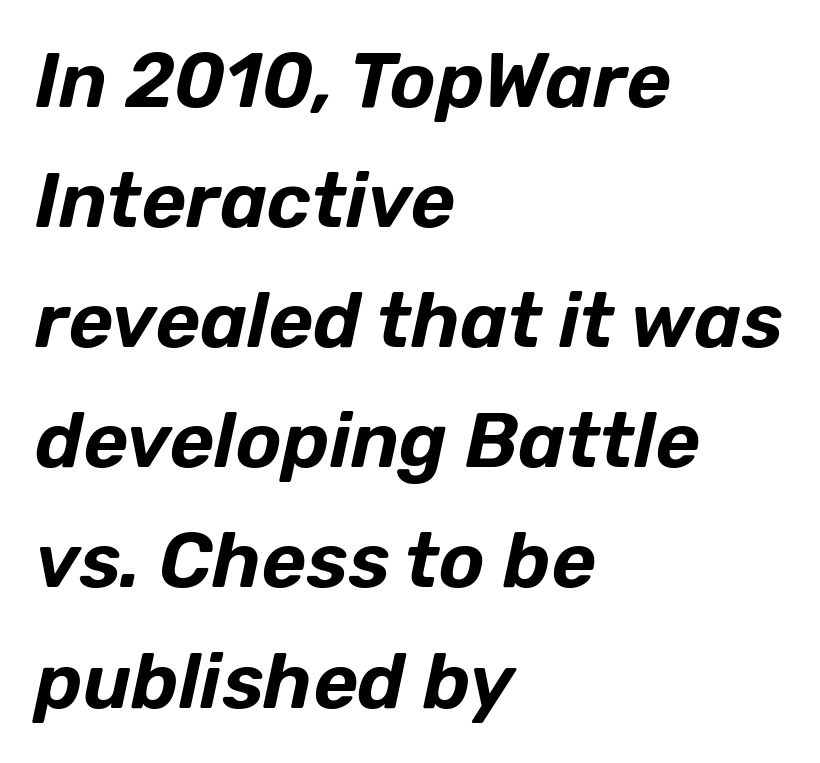
Q: Is the text italic (slanted)? A: Yes, it leans right by about 12 degrees.
Q: Is the text underlined? A: No.
Q: How is the paragraph aligned? A: Left-aligned.
Q: Is the spacing between letters normal or unusually wide? A: Normal.
Q: Is the spacing between lines tight, normal or loose? A: Normal.
Q: Width (condensed, normal, or wide)? A: Normal.
Q: Stroke contrast? A: Low.
Q: x-height? A: Medium.
Q: Monospaced? A: No.
